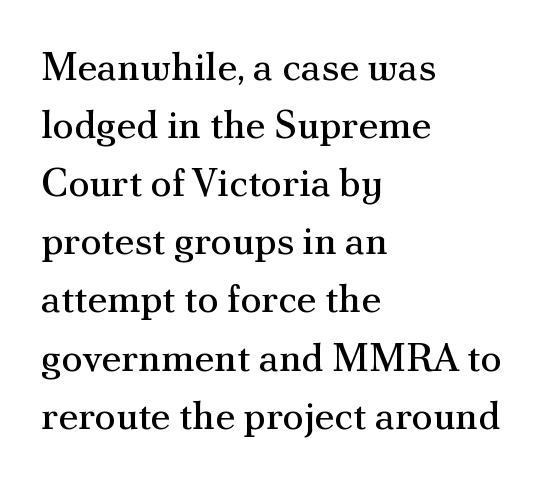
Underline: absent. Tall strokes in this sample are plumb rather than angled. Which margin do the lines hug? The left one — the right edge is uneven. Tracking here is standard; glyphs follow each other at the usual distance. Character widths vary here, with narrow letters taking less room than wide ones. The weight would be labelled regular, book, light, or lighter still.
